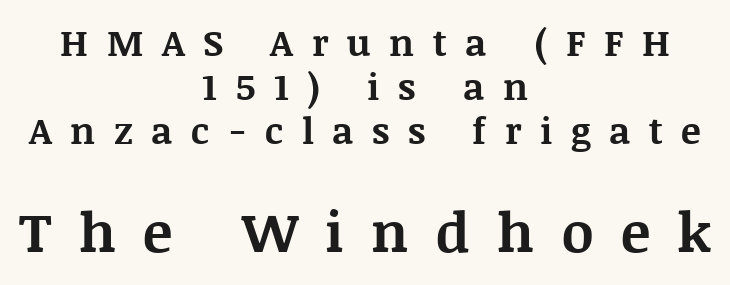
Q: Is the text bold? A: Yes.
Q: Is the text italic (slanted)? A: No, it is upright.
Q: Is the typeface a serif or a sans-serif typeface? A: Serif.
Q: Is the text underlined? A: No.
Q: How is the paragraph aligned? A: Centered.
Q: Is the spacing between letters normal or unusually wide? A: Unusually wide.
Q: Which block of text is set in a larger size, the first (top) or the second (bottom)? A: The second (bottom) one.
Q: Width (condensed, normal, or wide)? A: Normal.
Q: Stroke contrast? A: Medium.
Q: x-height? A: Large.
Q: Monospaced? A: No.
